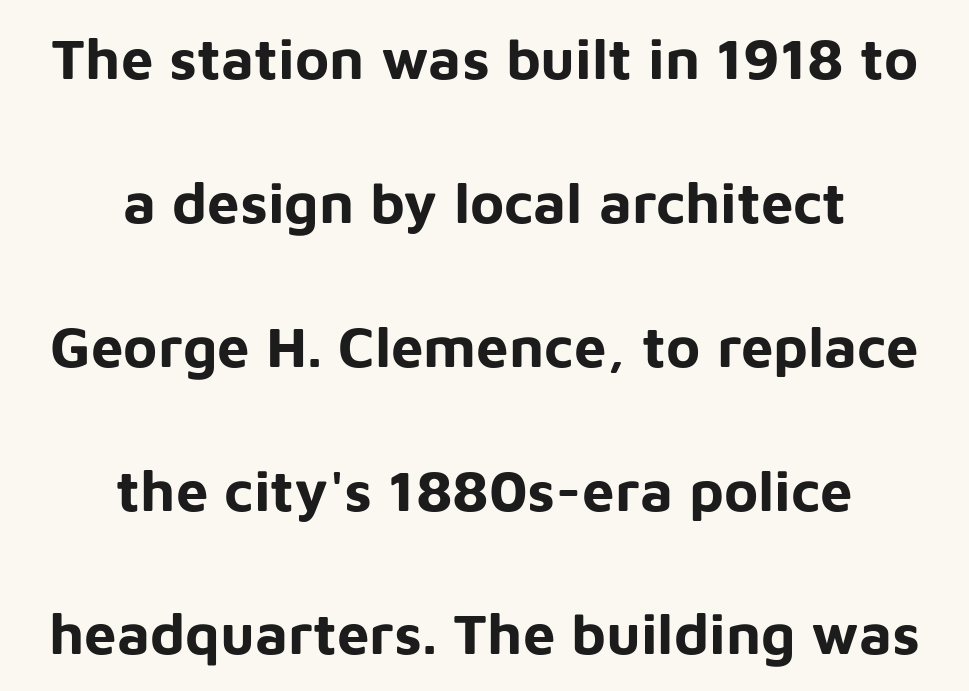
The image shows 58 px bold sans-serif type, upright; set centered, loose line spacing (2.48x), normal letter spacing, not underlined; low stroke contrast and a medium x-height.
